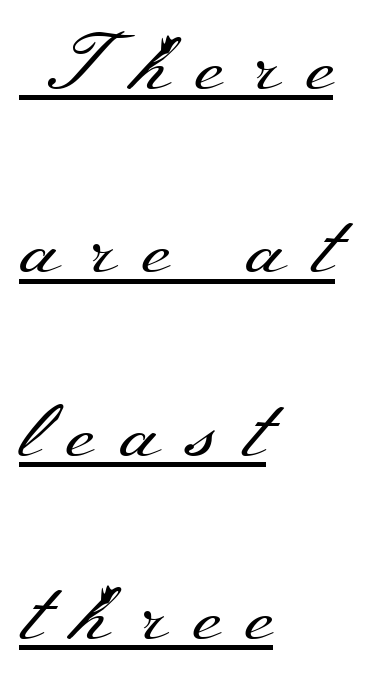
The text block is weighted toward the left margin, trailing off unevenly rightward. The letters advance in unequal steps, a hallmark of proportional type. This is not heavy type; no bold has been used. Glyph-to-glyph distance is far greater than everyday printed text. Quick note: underline on.
